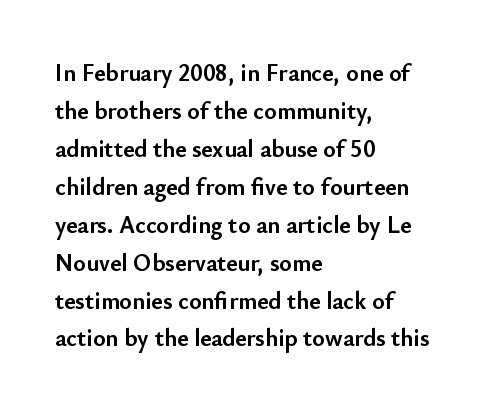
The image shows 24 px bold type, upright; set left-aligned, normal line spacing (1.58x), normal letter spacing, not underlined.
